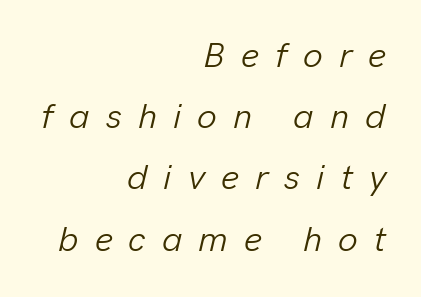
The rendering uses natural spacing where letterforms have individual widths. Would a proofreader flag this as italicized? Yes. Underline: absent. Display-style spreading of the glyphs; the letterfit is very open. Stem width sits at or under what a default text font uses. The passage is arranged like a letterhead date or caption credit — flush right.
